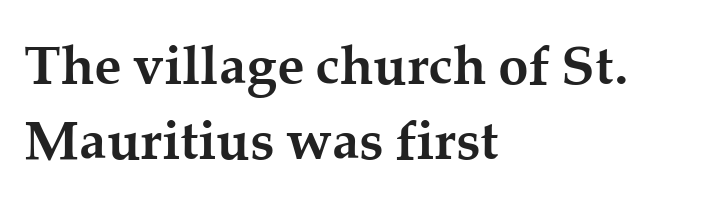
{"serif": "yes", "italic": "no", "bold": "yes", "weight": "semibold", "width": "normal", "stroke_contrast": "medium", "x_height": "medium", "monospaced": "no", "underline": "no", "align": "left", "line_spacing": "normal", "line_spacing_ratio": 1.36, "letter_spacing": "normal", "letter_spacing_em": 0.0, "glyph_px": 55}
